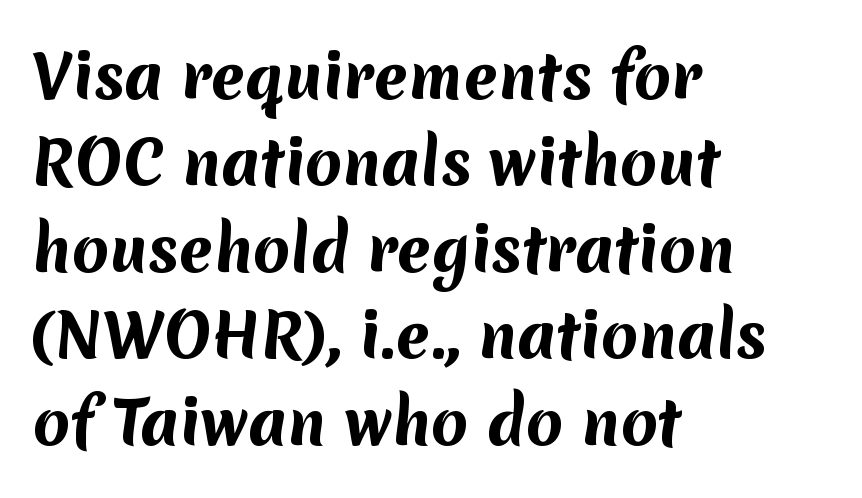
{"serif": "no", "bold": "yes", "weight": "bold", "width": "normal", "stroke_contrast": "medium", "x_height": "medium", "monospaced": "no", "underline": "no", "align": "left", "line_spacing": "normal", "line_spacing_ratio": 1.44, "letter_spacing": "normal", "letter_spacing_em": 0.0, "glyph_px": 60}
